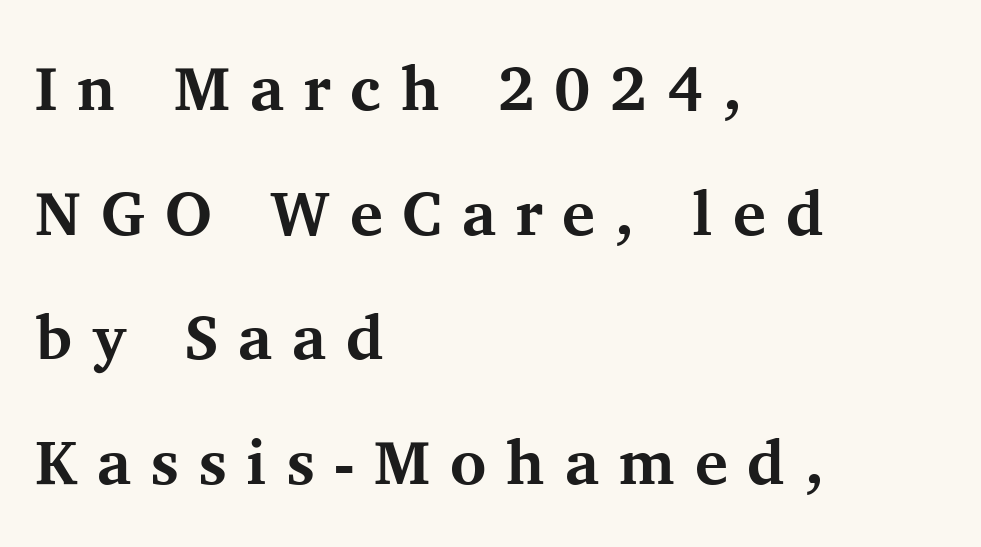
{"serif": "yes", "italic": "no", "bold": "yes", "weight": "bold", "width": "normal", "stroke_contrast": "medium", "x_height": "medium", "monospaced": "no", "underline": "no", "align": "left", "line_spacing": "loose", "line_spacing_ratio": 2.01, "letter_spacing": "wide", "letter_spacing_em": 0.32, "glyph_px": 62}
